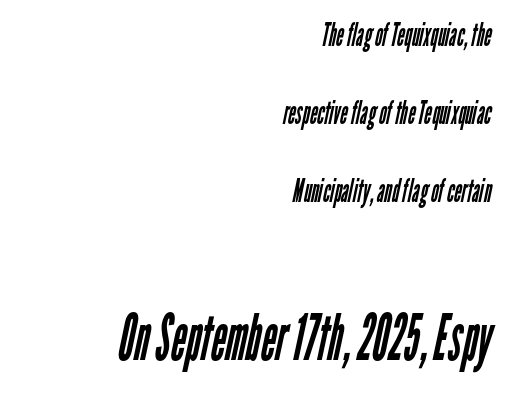
{"serif": "no", "bold": "no", "weight": "regular", "width": "condensed", "stroke_contrast": "low", "x_height": "medium", "monospaced": "no", "underline": "no", "align": "right", "line_spacing": "loose", "line_spacing_ratio": 2.43, "letter_spacing": "normal", "letter_spacing_em": 0.0, "larger_block": "second", "size_ratio": 2.0, "glyph_px": 64}
